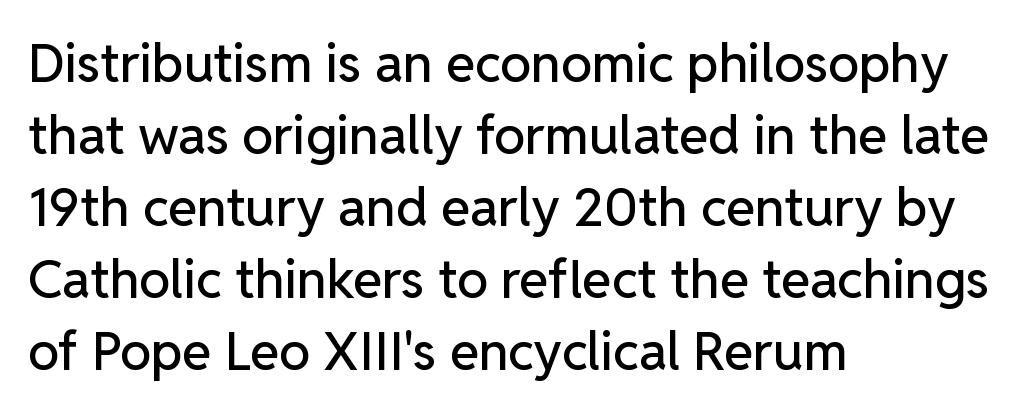
The foot of each line stays bare and open. A typesetter would call this proportional, since set widths differ per character. Does the leading feel generous? No, just average. Which margin do the lines hug? The left one — the right edge is uneven. The horizontal fit of the characters is conventional and even.
